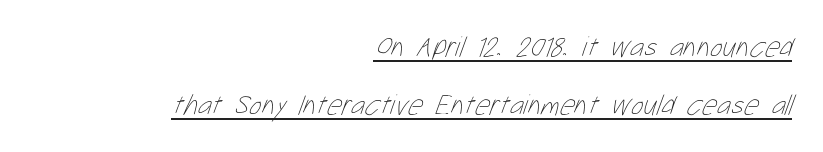
The image shows 29 px thin, condensed type; set right-aligned, loose line spacing (2.0x), normal letter spacing, underlined; low stroke contrast and a medium x-height.
